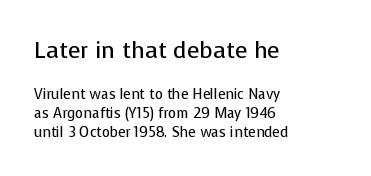
Q: Is the text bold? A: No.
Q: Is the text italic (slanted)? A: No, it is upright.
Q: Is the text underlined? A: No.
Q: How is the paragraph aligned? A: Left-aligned.
Q: Is the spacing between letters normal or unusually wide? A: Normal.
Q: Is the spacing between lines tight, normal or loose? A: Normal.
Q: Which block of text is set in a larger size, the first (top) or the second (bottom)? A: The first (top) one.
